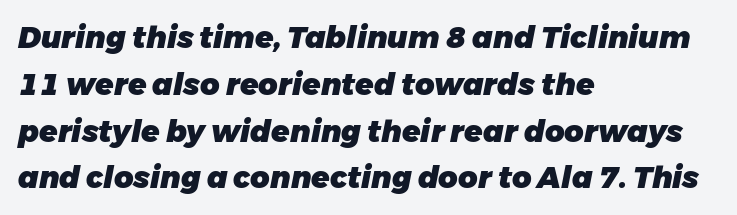
Q: Is the text bold? A: Yes.
Q: Is the text italic (slanted)? A: Yes, it leans right by about 11 degrees.
Q: Is the text underlined? A: No.
Q: How is the paragraph aligned? A: Left-aligned.
Q: Is the spacing between letters normal or unusually wide? A: Normal.
Q: Is the spacing between lines tight, normal or loose? A: Normal.
Q: Width (condensed, normal, or wide)? A: Normal.
Q: Stroke contrast? A: Low.
Q: x-height? A: Medium.
Q: Monospaced? A: No.
